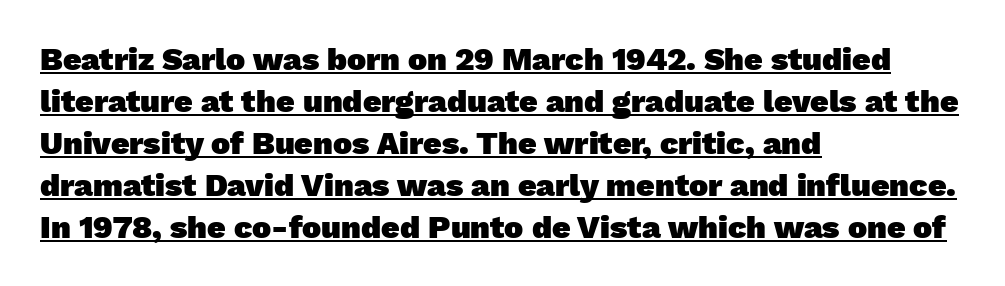
{"serif": "no", "bold": "yes", "weight": "heavy", "width": "normal", "stroke_contrast": "low", "x_height": "medium", "monospaced": "no", "underline": "yes", "align": "left", "line_spacing": "normal", "line_spacing_ratio": 1.31, "letter_spacing": "normal", "letter_spacing_em": 0.0, "glyph_px": 32}
